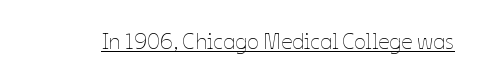
Q: Is the text bold? A: No.
Q: Is the text italic (slanted)? A: No, it is upright.
Q: Is the text underlined? A: Yes.
Q: Is the spacing between letters normal or unusually wide? A: Normal.
